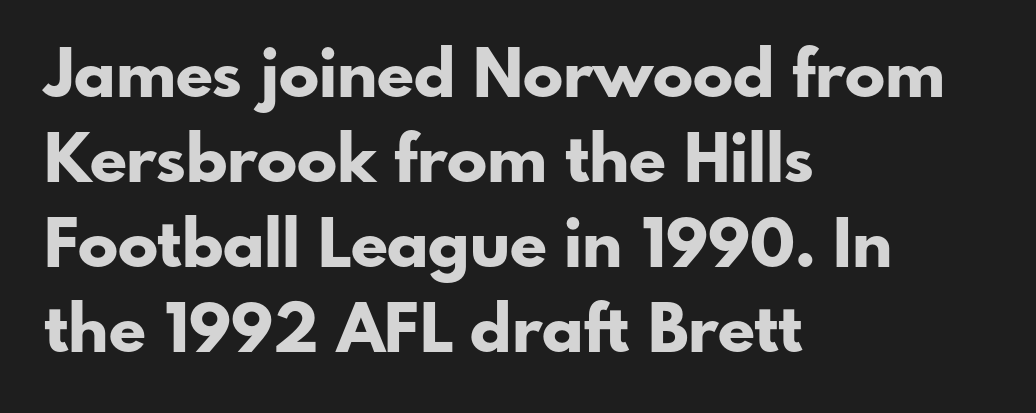
Notice how the stems are strictly vertical — no italics here. Horizontal alignment here is leftward, the default for most running prose. A typesetter would call this proportional, since set widths differ per character. Honestly, there is no underline to notice here at all.
